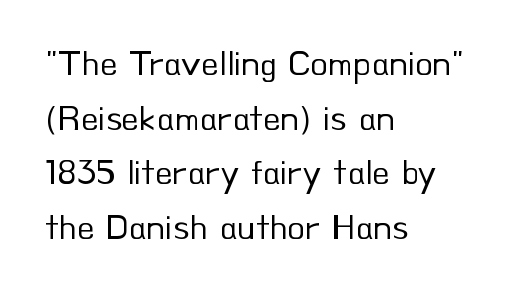
The image shows 36 px regular-weight sans-serif type, upright; set left-aligned, normal line spacing (1.52x), normal letter spacing, not underlined; low stroke contrast and a small x-height.
